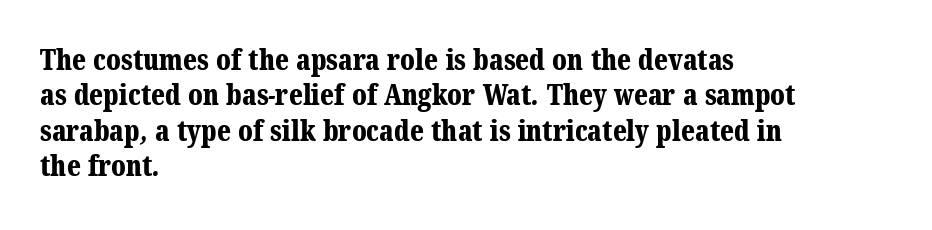
The image shows 28 px bold serif type; set left-aligned, normal line spacing (1.26x), normal letter spacing, not underlined; medium stroke contrast and a medium x-height.
